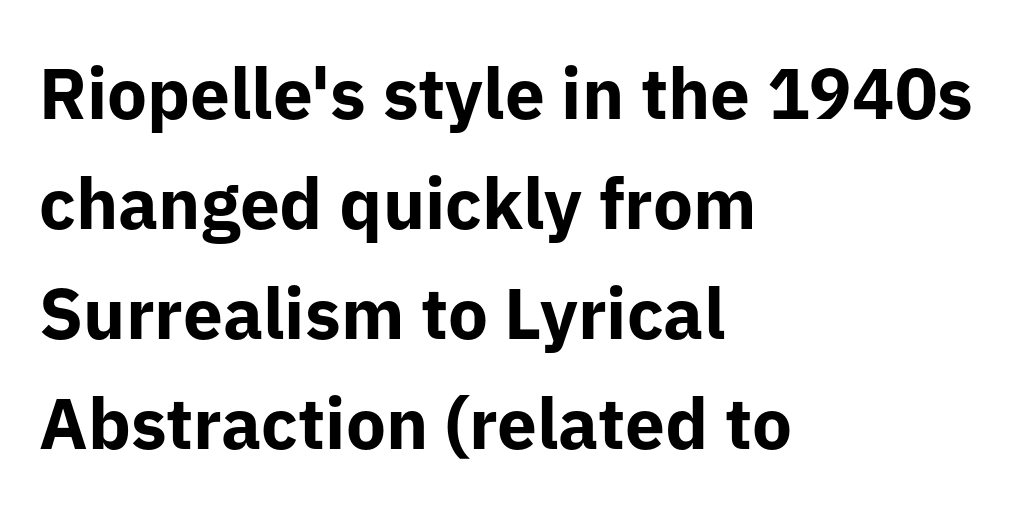
The image shows 71 px bold sans-serif type, upright; set left-aligned, normal line spacing (1.55x), normal letter spacing, not underlined; low stroke contrast and a medium x-height.
